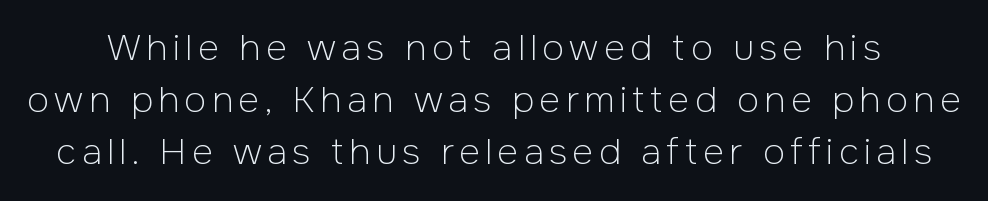
{"serif": "no", "italic": "no", "bold": "no", "weight": "light", "width": "normal", "stroke_contrast": "low", "x_height": "medium", "monospaced": "no", "underline": "no", "line_spacing": "normal", "line_spacing_ratio": 1.45, "glyph_px": 36}
